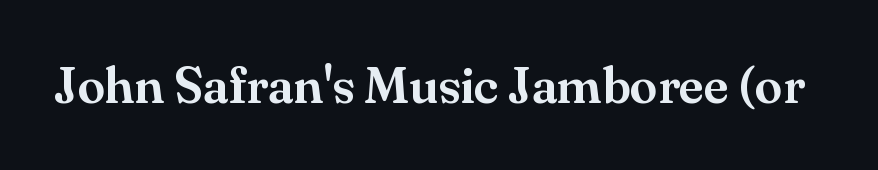
The image shows 50 px serif type, upright; set normal letter spacing, not underlined; medium stroke contrast and a small x-height.
